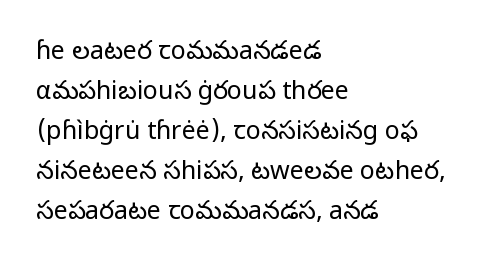
{"italic": "no", "bold": "no", "underline": "no", "align": "left", "line_spacing": "normal", "line_spacing_ratio": 1.6, "letter_spacing": "normal", "letter_spacing_em": 0.0, "glyph_px": 25}
